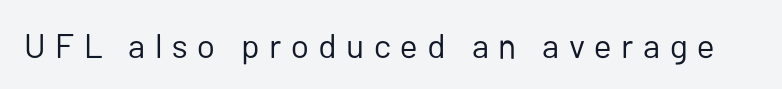
The designer went with a sans here, leaving each stem footless. The rendering uses natural spacing where letterforms have individual widths. You could only call the tracking loose — the letters float apart. The typography opts for an upright posture over an oblique one. Glance below the letters and you will spot only blank space. Each stroke keeps to a modest, everyday thickness or less.
